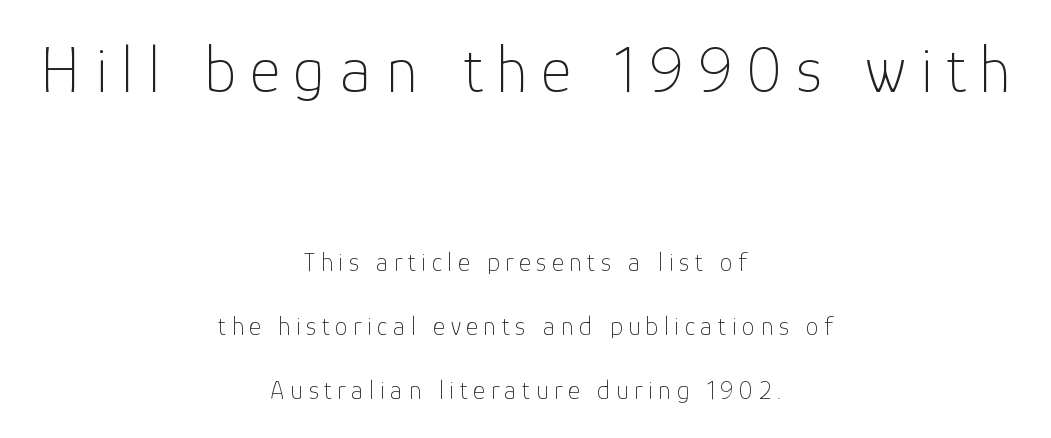
Just letters on the line, the space beneath them empty. The line-height multiplier appears high, well above default. Horizontally, the lines are justified to the midpoint only. The glyphs in this specimen are sans serif. Here the designer chose a conventional face with non-uniform glyph widths.
